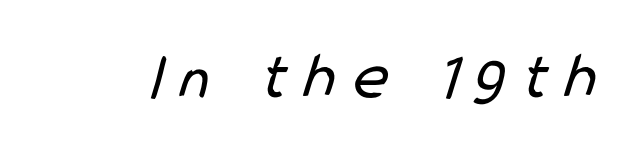
Q: Is the text bold? A: No.
Q: Is the typeface a serif or a sans-serif typeface? A: Sans-serif.
Q: Is the text underlined? A: No.
Q: Is the spacing between letters normal or unusually wide? A: Unusually wide.
Q: Width (condensed, normal, or wide)? A: Condensed.
Q: Stroke contrast? A: Low.
Q: x-height? A: Medium.
Q: Monospaced? A: No.
